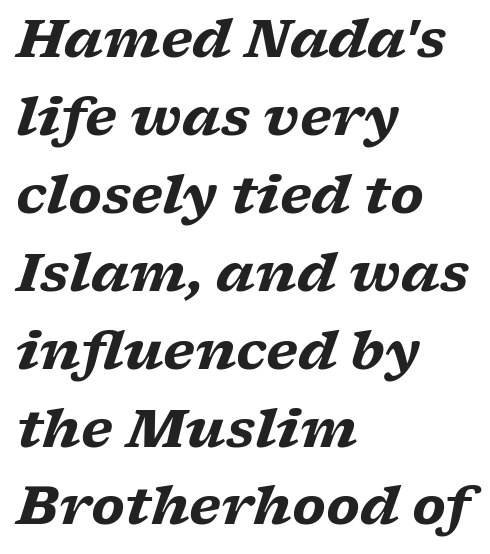
Thick stems and heavy bowls — unmistakably bold. Quick note: underline off. Here the glyphs are tracked normally, forming tight word shapes. In terms of leading, this rendering sits right in the middle.
